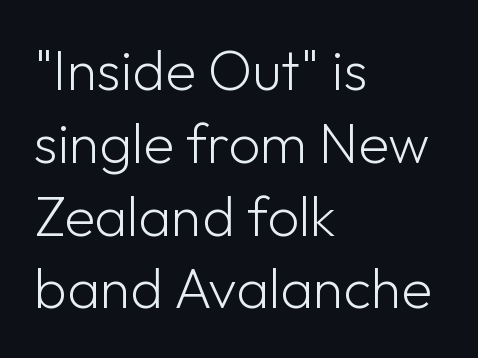
Stroke thickness stays within the range of a standard reading face or lighter. Italic: no, the glyphs are upright roman. You could not count columns in this text — the font is proportionally spaced. The words here are not underlined.
